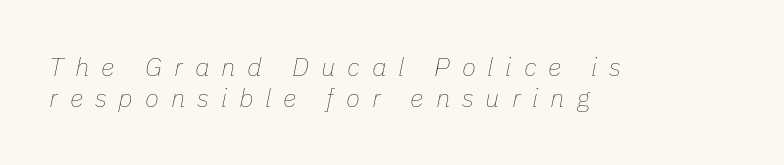
The image shows 26 px text type, italic (leaning right); set left-aligned, line spacing 1.2x, unusually wide letter spacing (+0.46 em), not underlined.
